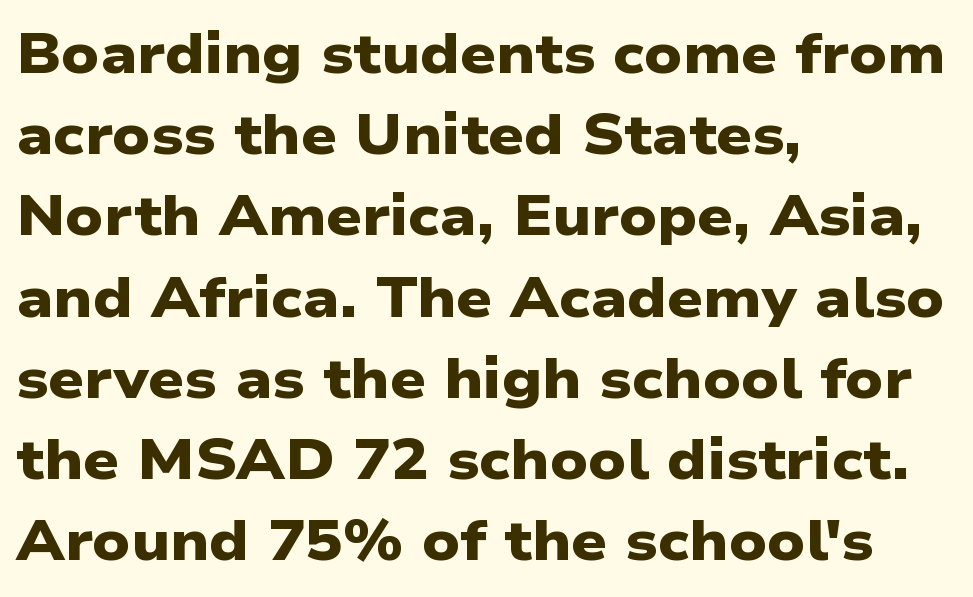
Q: Is the text bold? A: Yes.
Q: Is the typeface a serif or a sans-serif typeface? A: Sans-serif.
Q: Is the text underlined? A: No.
Q: How is the paragraph aligned? A: Left-aligned.
Q: Is the spacing between letters normal or unusually wide? A: Normal.
Q: Is the spacing between lines tight, normal or loose? A: Normal.
Q: Width (condensed, normal, or wide)? A: Wide.
Q: Stroke contrast? A: Low.
Q: x-height? A: Medium.
Q: Monospaced? A: No.
